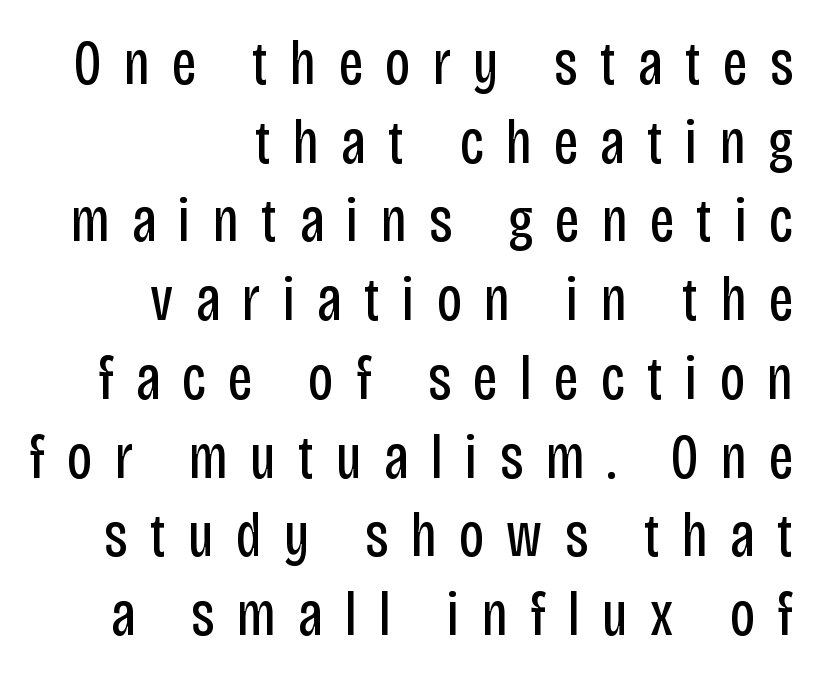
Q: Is the text bold? A: No.
Q: Is the text italic (slanted)? A: No, it is upright.
Q: Is the typeface a serif or a sans-serif typeface? A: Sans-serif.
Q: Is the text underlined? A: No.
Q: How is the paragraph aligned? A: Right-aligned.
Q: Is the spacing between letters normal or unusually wide? A: Unusually wide.
Q: Is the spacing between lines tight, normal or loose? A: Normal.
Q: Width (condensed, normal, or wide)? A: Condensed.
Q: Stroke contrast? A: Low.
Q: x-height? A: Large.
Q: Monospaced? A: No.
